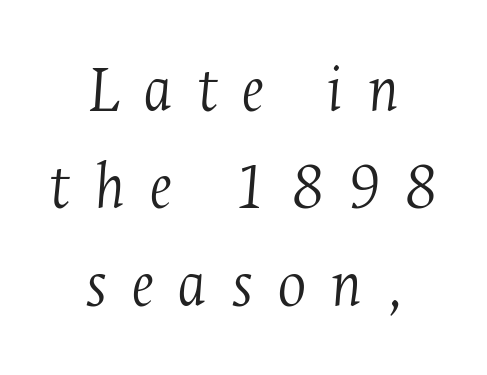
{"serif": "yes", "italic": "yes", "lean": "right", "slant_degrees": 4, "bold": "no", "weight": "light", "width": "condensed", "stroke_contrast": "medium", "x_height": "medium", "monospaced": "no", "underline": "no", "align": "center", "line_spacing": "normal", "line_spacing_ratio": 1.41, "letter_spacing": "wide", "letter_spacing_em": 0.34, "glyph_px": 69}
